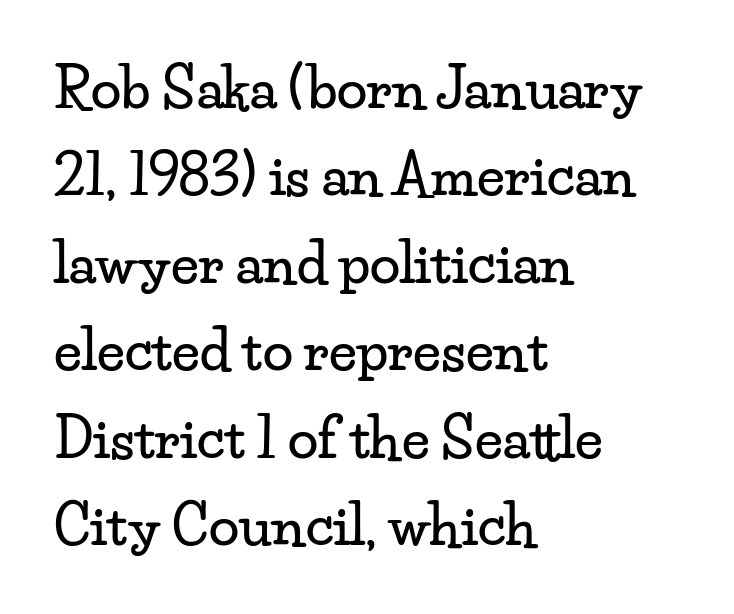
The image shows 55 px wide serif type, upright; set left-aligned, normal line spacing (1.59x), normal letter spacing, not underlined; low stroke contrast and a small x-height.
